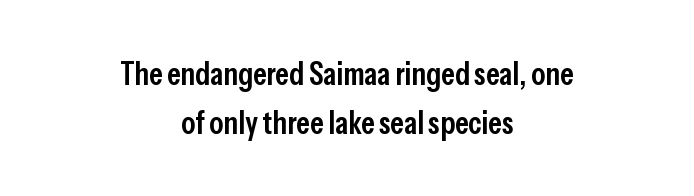
Its strokes are somewhat broadened, the hallmark of semibold type. Does the type have serifs? No, each stem ends abruptly. Vertical spacing — default. Check under the words: just untouched page.
